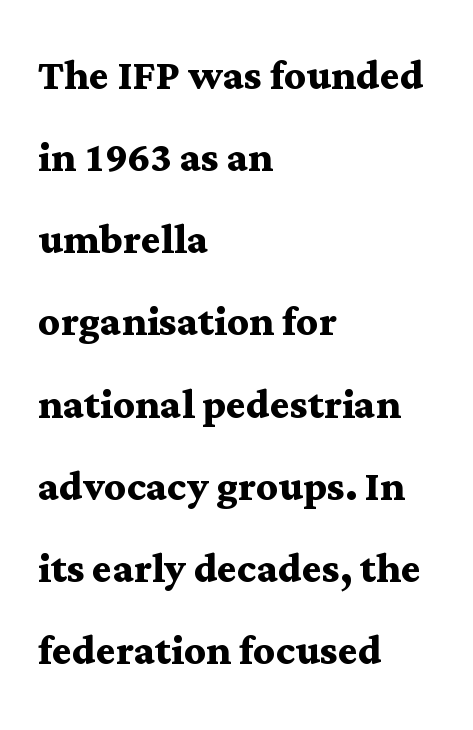
{"serif": "yes", "italic": "no", "bold": "yes", "weight": "semibold", "width": "wide", "stroke_contrast": "medium", "x_height": "medium", "monospaced": "no", "underline": "no", "align": "left", "line_spacing": "normal", "line_spacing_ratio": 1.55, "letter_spacing": "normal", "letter_spacing_em": 0.0, "glyph_px": 53}
